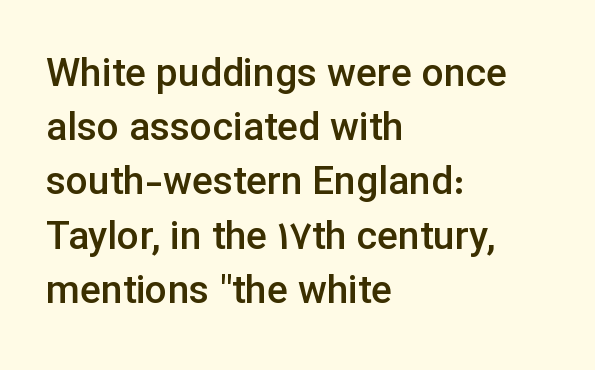
Do the characters align in a grid? No, the font is proportional. Rendered with straight, roman letterforms. Whoever set this chose a conventional vertical rhythm. Words float on clear page, feet unadorned. The letterforms sit shoulder to shoulder at normal distance.
